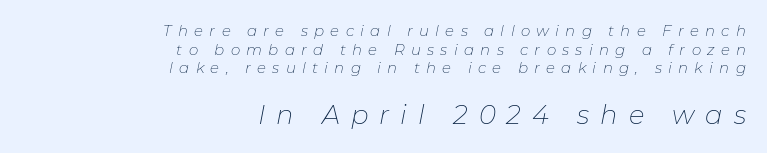
{"italic": "yes", "lean": "right", "slant_degrees": 11, "bold": "no", "underline": "no", "align": "right", "line_spacing": "normal", "line_spacing_ratio": 1.25, "letter_spacing": "wide", "letter_spacing_em": 0.42, "larger_block": "second", "size_ratio": 1.73, "glyph_px": 26}
